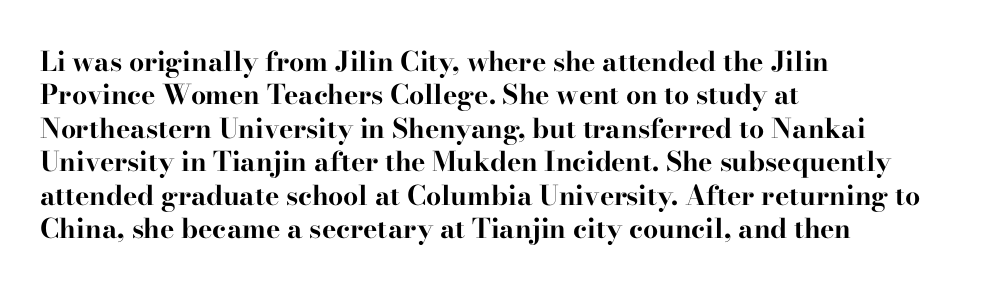
There is no visible air inserted between adjacent glyphs. Compared with a centered layout, this one pins lines to the left instead. The strokes are fattened all the way to bold. A typesetter would mark this as roman, not italic. The words here are not underlined.
